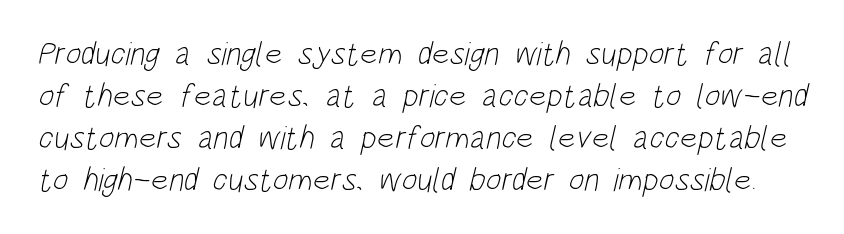
The image shows 33 px light, condensed sans-serif type; set normal line spacing (1.27x), normal letter spacing, not underlined; low stroke contrast and a large x-height.
